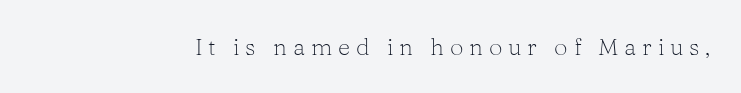
The image shows 24 px text type, upright; set unusually wide letter spacing (+0.24 em), not underlined.
